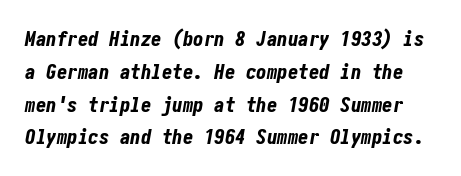
The horizontal fit of the characters is conventional and even. Regular leading. A dark, heavy texture on the line: the type is bold. Clear beneath every line of the passage. This sample uses an oblique cut, with every glyph tilted off the vertical.
